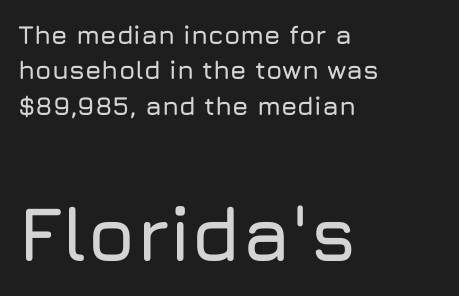
Q: Is the text italic (slanted)? A: No, it is upright.
Q: Is the typeface a serif or a sans-serif typeface? A: Sans-serif.
Q: Is the text underlined? A: No.
Q: How is the paragraph aligned? A: Left-aligned.
Q: Is the spacing between letters normal or unusually wide? A: Normal.
Q: Is the spacing between lines tight, normal or loose? A: Normal.
Q: Which block of text is set in a larger size, the first (top) or the second (bottom)? A: The second (bottom) one.
Q: Width (condensed, normal, or wide)? A: Normal.
Q: Stroke contrast? A: Low.
Q: x-height? A: Medium.
Q: Monospaced? A: No.
